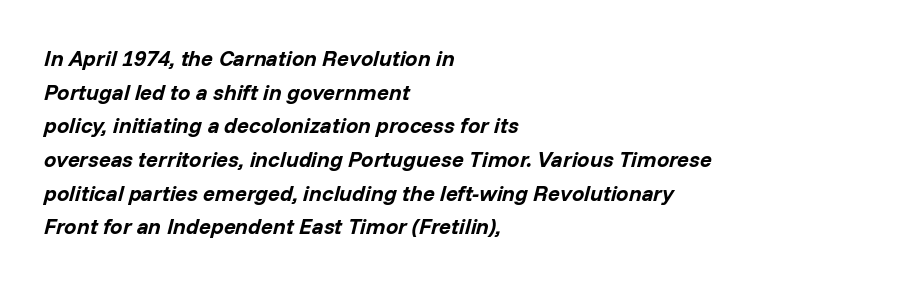
Q: Is the text bold? A: Yes.
Q: Is the text italic (slanted)? A: Yes, it leans right by about 14 degrees.
Q: Is the text underlined? A: No.
Q: How is the paragraph aligned? A: Left-aligned.
Q: Is the spacing between letters normal or unusually wide? A: Normal.
Q: Is the spacing between lines tight, normal or loose? A: Normal.
